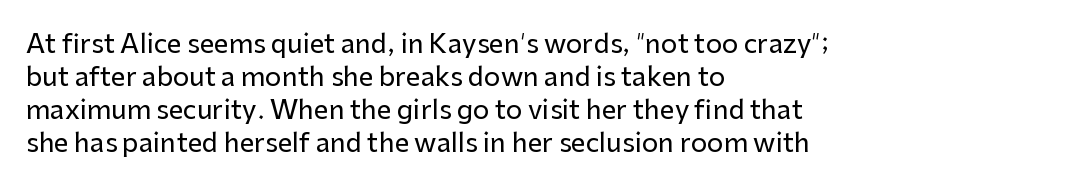
Q: Is the text italic (slanted)? A: No, it is upright.
Q: Is the text underlined? A: No.
Q: How is the paragraph aligned? A: Left-aligned.
Q: Is the spacing between letters normal or unusually wide? A: Normal.
Q: Is the spacing between lines tight, normal or loose? A: Normal.
